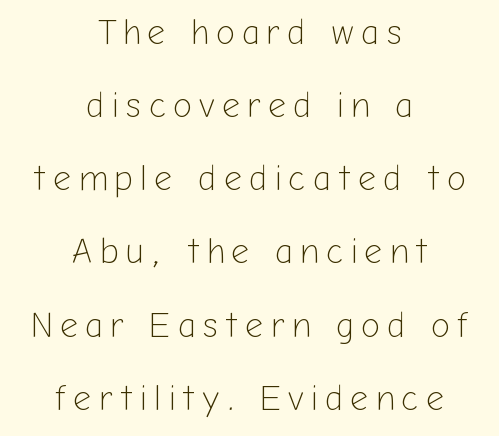
{"serif": "no", "italic": "no", "bold": "no", "weight": "light", "width": "normal", "stroke_contrast": "low", "x_height": "medium", "monospaced": "no", "underline": "no", "align": "center", "line_spacing": "loose", "line_spacing_ratio": 2.09, "letter_spacing": "wide", "letter_spacing_em": 0.21, "glyph_px": 35}
